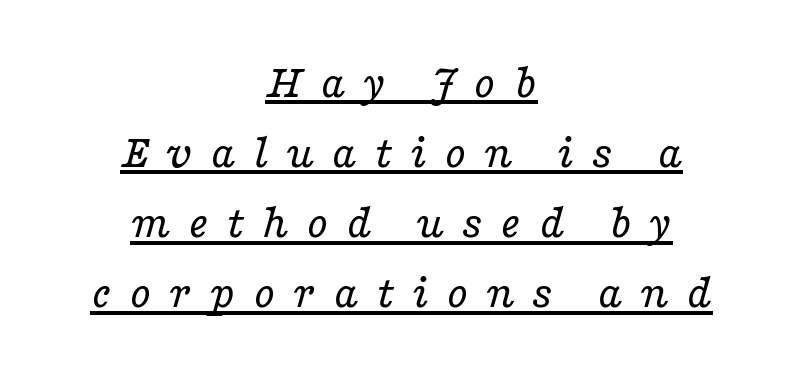
The image shows 49 px regular-weight, wide serif type, italic (leaning right); set centered, normal line spacing (1.43x), unusually wide letter spacing (+0.35 em), underlined; low stroke contrast and a medium x-height.
